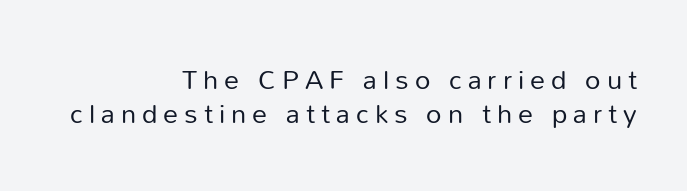
{"serif": "no", "italic": "no", "bold": "no", "weight": "regular", "width": "normal", "stroke_contrast": "low", "x_height": "medium", "monospaced": "no", "underline": "no", "align": "right", "line_spacing": "tight", "line_spacing_ratio": 1.13, "letter_spacing": "wide", "letter_spacing_em": 0.2, "glyph_px": 30}
